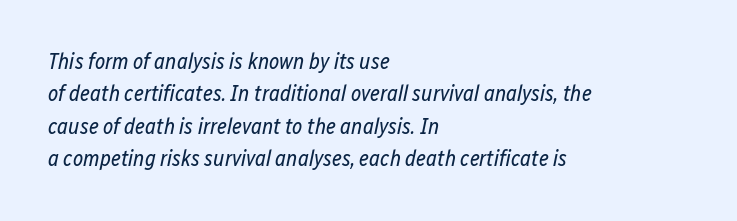
{"italic": "yes", "lean": "right", "slant_degrees": 12, "bold": "no", "underline": "no", "align": "left", "line_spacing": "normal", "line_spacing_ratio": 1.47, "letter_spacing": "normal", "letter_spacing_em": 0.0, "glyph_px": 22}
